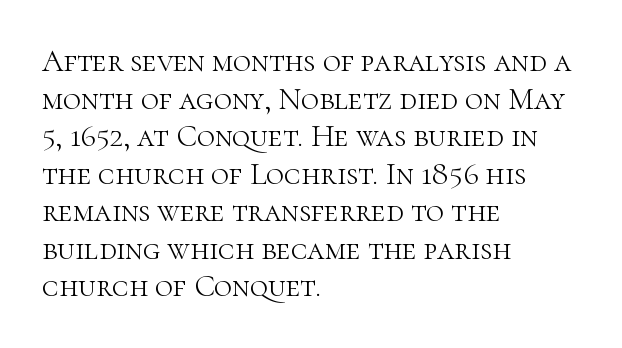
To sum up the face: it has serifs. Standard letterfit; no display-style spreading of the glyphs. The paragraph has a hard left edge and a soft right edge. Is this a fixed-width face? No — the glyphs have proportional, varying widths. Notice how the stems are strictly vertical — no italics here.
